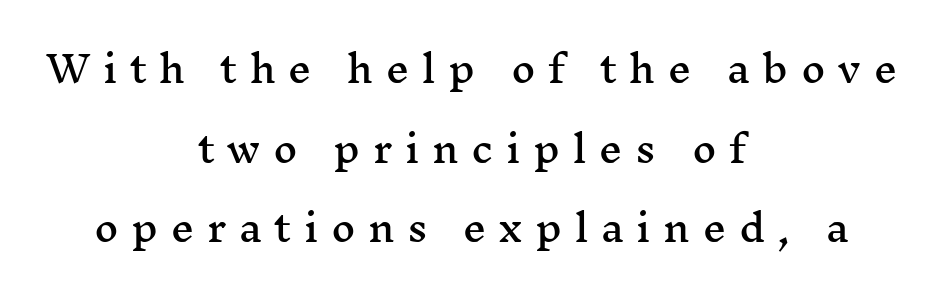
The image shows 37 px wide serif type, upright; set centered, loose line spacing (2.15x), unusually wide letter spacing (+0.34 em), not underlined; medium stroke contrast and a medium x-height.
